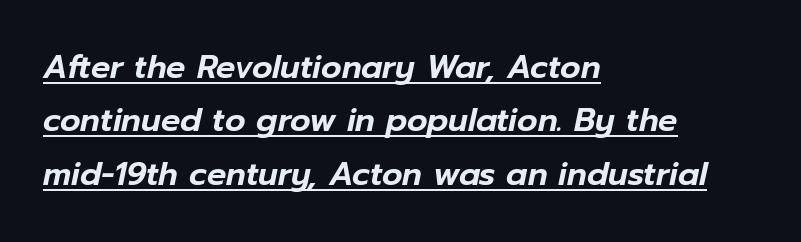
Q: Is the text italic (slanted)? A: Yes, it leans right by about 12 degrees.
Q: Is the text underlined? A: Yes.
Q: How is the paragraph aligned? A: Left-aligned.
Q: Is the spacing between letters normal or unusually wide? A: Normal.
Q: Is the spacing between lines tight, normal or loose? A: Normal.
Q: Width (condensed, normal, or wide)? A: Normal.
Q: Stroke contrast? A: Low.
Q: x-height? A: Medium.
Q: Monospaced? A: No.
